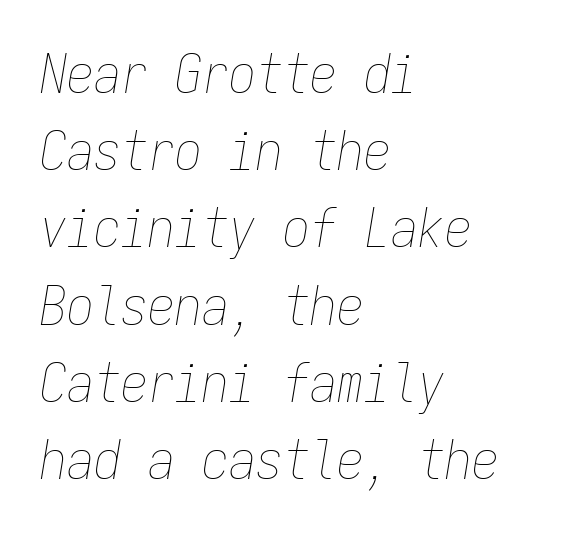
Italic? Definitely — the glyphs are oblique. This rendering uses left alignment, leaving the right contour irregular. These lines are rendered in a fixed-pitch font. Descenders hang freely into open space. The passage shown stacks its lines at a standard gap.
